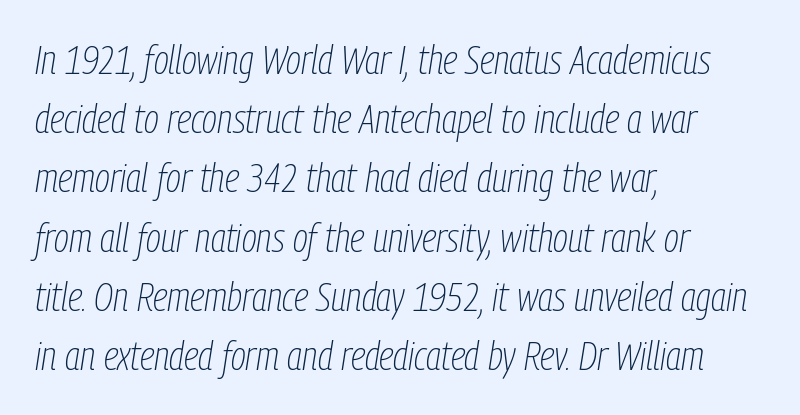
The passage is arranged the way most books set body copy — flush left. Anything drawn beneath the words? Only blank space. Does the leading feel generous? No, just average. Here the designer chose a conventional face with non-uniform glyph widths.
